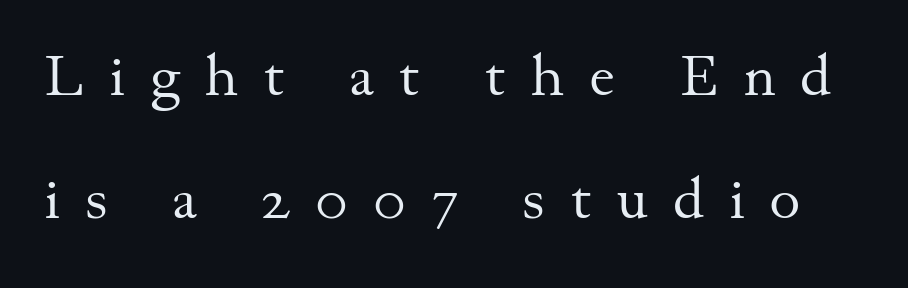
The font family rendered here belongs to the serif group. Whoever set this chose breathing room over compactness in the vertical rhythm. Spacing between characters has been opened up far beyond the box default. Words float on clear page, feet unadorned. Every stem runs plumb, perpendicular to the baseline.
